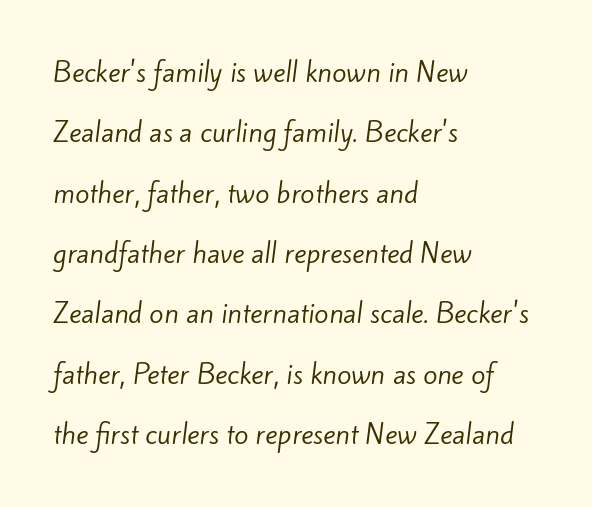
Tracking here is standard; glyphs follow each other at the usual distance. Every row of glyphs begins at an identical x-position on the left. A quiet, ordinary-to-light weight characterises the typeface. Bare-footed words on every line. The block of text is sparse from top to bottom, with ample space between rows.
